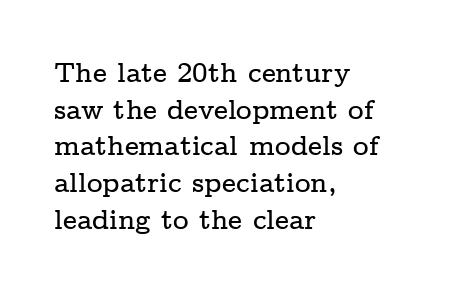
The image shows 27 px text type, upright; set left-aligned, normal line spacing (1.36x), normal letter spacing, not underlined.
